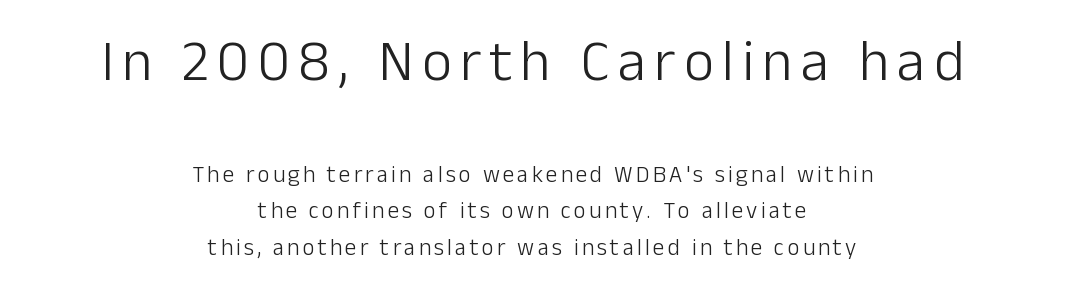
Typeset on center — no edge is straight. The letters in the upper block stand taller than those in the block below. This sample uses a sans-serif face. Looks like regular typesetting: each glyph gets only the width it needs. Bare-footed words on every line. Horizontal bands of white between lines are of average thickness.
